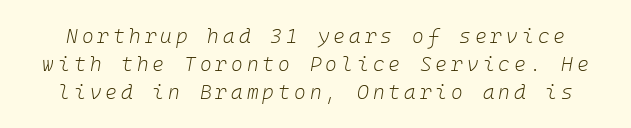
Q: Is the text bold? A: No.
Q: Is the text italic (slanted)? A: Yes, it leans right by about 10 degrees.
Q: Is the text underlined? A: No.
Q: Is the spacing between letters normal or unusually wide? A: Unusually wide.
Q: Is the spacing between lines tight, normal or loose? A: Normal.
